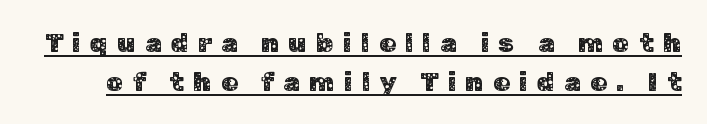
Each line of the rendering has a horizontal stroke beneath the glyphs. Honestly, the row spacing looks completely unremarkable. Rendered with straight, roman letterforms. Tracking value appears strongly positive — letters spread wide.
